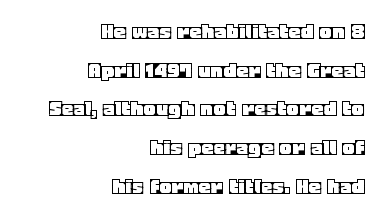
{"italic": "no", "underline": "no", "align": "right", "line_spacing": "normal", "line_spacing_ratio": 1.61, "letter_spacing": "normal", "letter_spacing_em": 0.0, "glyph_px": 24}
